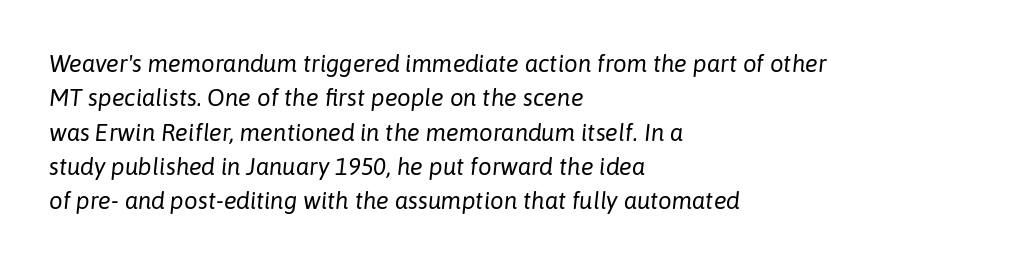
{"italic": "yes", "lean": "right", "slant_degrees": 6, "bold": "no", "underline": "no", "align": "left", "line_spacing": "normal", "line_spacing_ratio": 1.43, "letter_spacing": "normal", "letter_spacing_em": 0.0, "glyph_px": 24}
